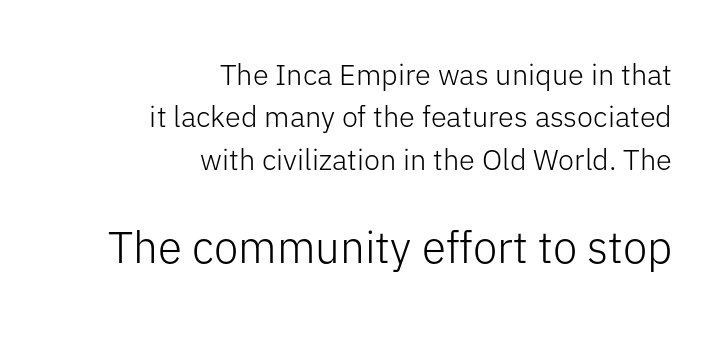
{"serif": "no", "italic": "no", "bold": "no", "weight": "light", "width": "normal", "stroke_contrast": "low", "x_height": "medium", "monospaced": "no", "underline": "no", "align": "right", "line_spacing": "normal", "line_spacing_ratio": 1.46, "letter_spacing": "normal", "letter_spacing_em": 0.0, "larger_block": "second", "size_ratio": 1.52, "glyph_px": 44}
